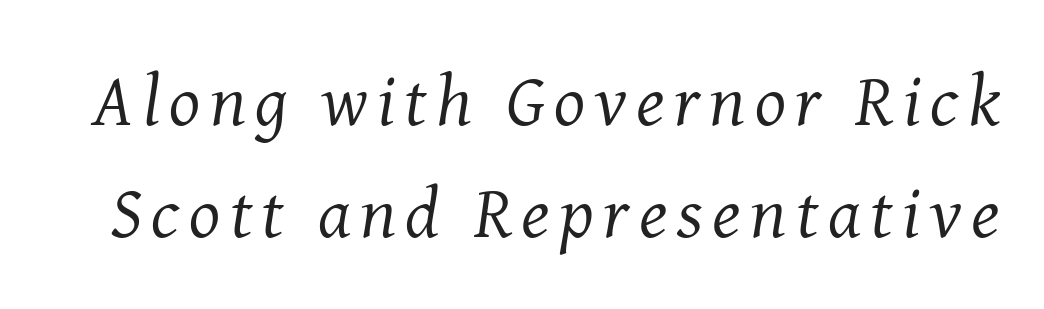
The image shows 73 px regular-weight serif type, italic (leaning right); set normal line spacing (1.54x), not underlined; medium stroke contrast and a medium x-height.
